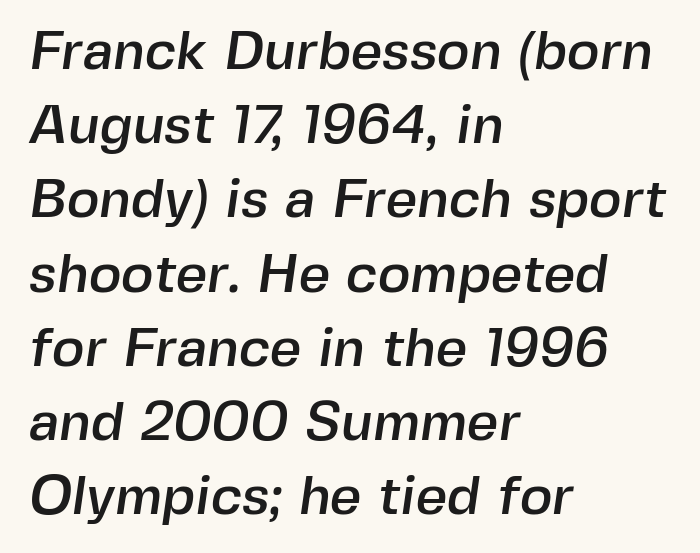
Each letter keeps its own natural width here, so spacing adapts to shape. Teacher's note: observe the even left margin — that is flush-left alignment. Check where the strokes stop: nothing finishes them off — pure sans. No extra tracking has been applied to these lines. This sample keeps an unexceptional amount of space between lines. The strip under each line holds only bare page.
